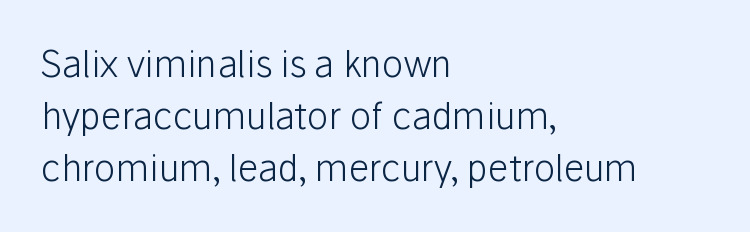
Q: Is the text bold? A: No.
Q: Is the text italic (slanted)? A: No, it is upright.
Q: Is the typeface a serif or a sans-serif typeface? A: Sans-serif.
Q: Is the text underlined? A: No.
Q: How is the paragraph aligned? A: Left-aligned.
Q: Is the spacing between letters normal or unusually wide? A: Normal.
Q: Is the spacing between lines tight, normal or loose? A: Normal.
Q: Width (condensed, normal, or wide)? A: Normal.
Q: Stroke contrast? A: Low.
Q: x-height? A: Medium.
Q: Monospaced? A: No.
